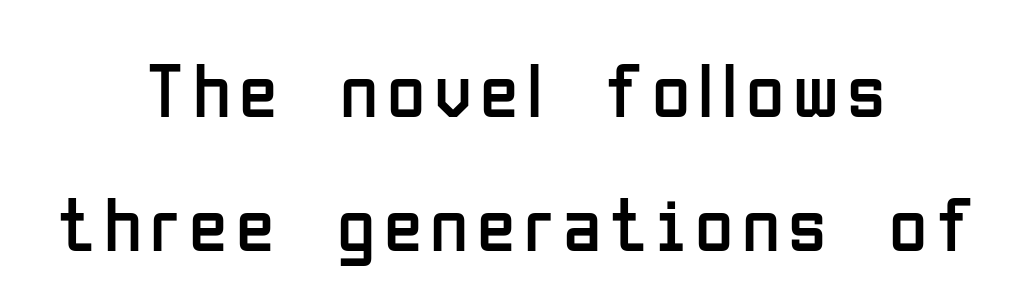
Q: Is the text bold? A: No.
Q: Is the text italic (slanted)? A: No, it is upright.
Q: Is the typeface a serif or a sans-serif typeface? A: Sans-serif.
Q: Is the text underlined? A: No.
Q: How is the paragraph aligned? A: Centered.
Q: Width (condensed, normal, or wide)? A: Condensed.
Q: Stroke contrast? A: Low.
Q: x-height? A: Medium.
Q: Monospaced? A: No.
